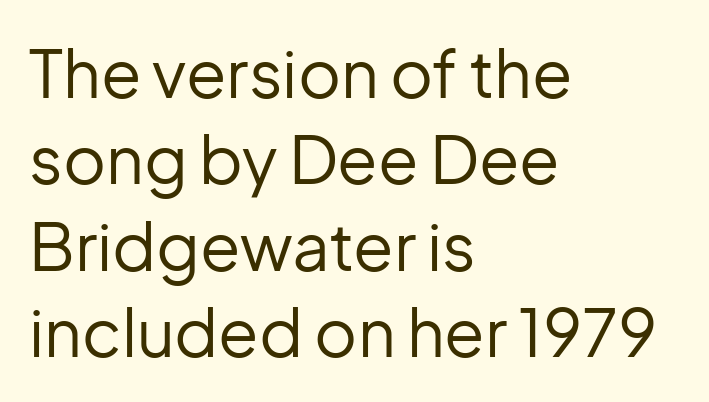
The image shows 66 px regular-weight sans-serif type, upright; set left-aligned, normal line spacing (1.31x), normal letter spacing, not underlined; low stroke contrast and a medium x-height.
